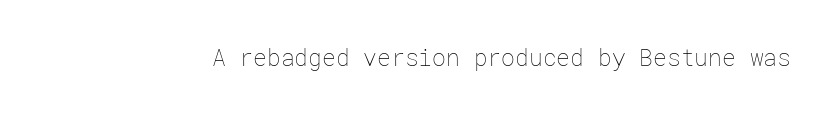
{"italic": "no", "bold": "no", "underline": "no", "letter_spacing": "normal", "letter_spacing_em": 0.0, "glyph_px": 23}
